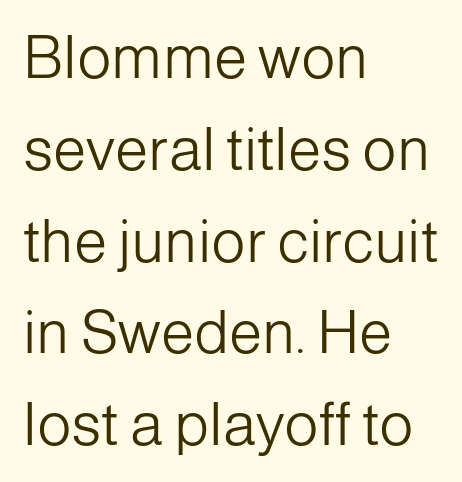
The image shows 60 px light sans-serif type, upright; set left-aligned, normal line spacing (1.53x), normal letter spacing, not underlined; low stroke contrast and a medium x-height.
